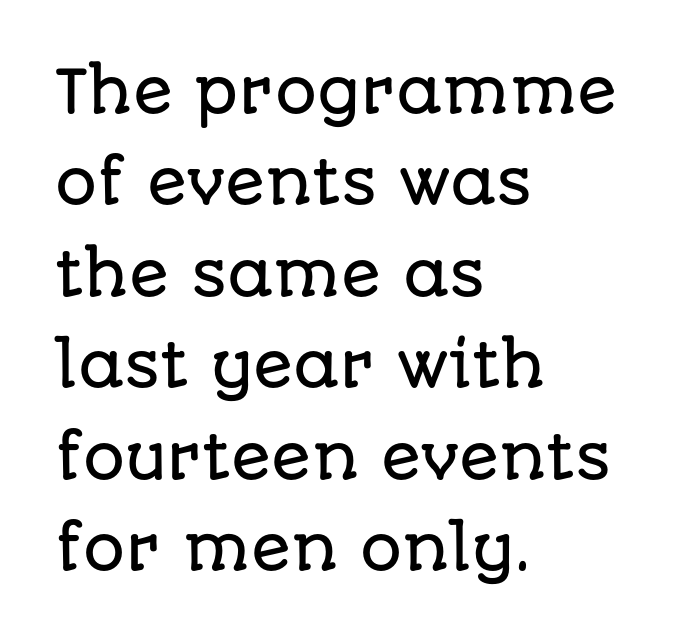
Descenders hang freely into open space. Varying glyph widths throughout — classic text-font behaviour. Typographically, this falls in the sans-serif category. What stands out about the letter spacing? Nothing — it is the standard amount. Do the letters lean? They stand straight. Summary of vertical rhythm: regular, with standard interline spacing.
